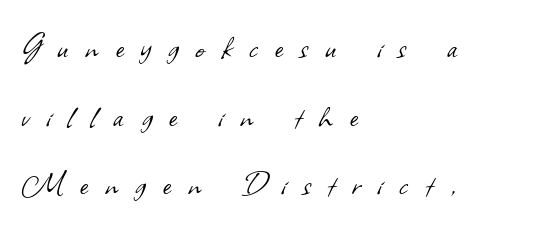
In terms of letterform style, serifs are entirely absent. Left-aligned paragraph, ragged on the right. Stroke thickness stays within the range of a standard reading face or lighter. The line texture is sparse and dotted thanks to wide tracking. The letters advance in unequal steps, a hallmark of proportional type. The space directly below the letters is spotless.
